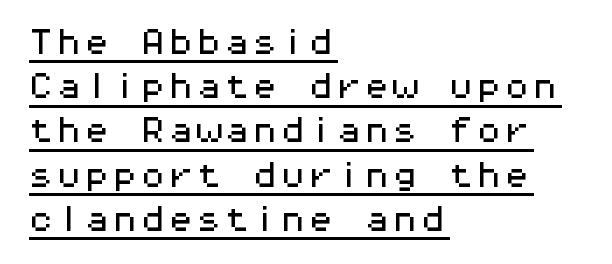
Q: Is the text italic (slanted)? A: No, it is upright.
Q: Is the typeface a serif or a sans-serif typeface? A: Sans-serif.
Q: Is the text underlined? A: Yes.
Q: How is the paragraph aligned? A: Left-aligned.
Q: Is the spacing between letters normal or unusually wide? A: Normal.
Q: Is the spacing between lines tight, normal or loose? A: Normal.
Q: Width (condensed, normal, or wide)? A: Wide.
Q: Stroke contrast? A: Medium.
Q: x-height? A: Medium.
Q: Monospaced? A: Yes.
